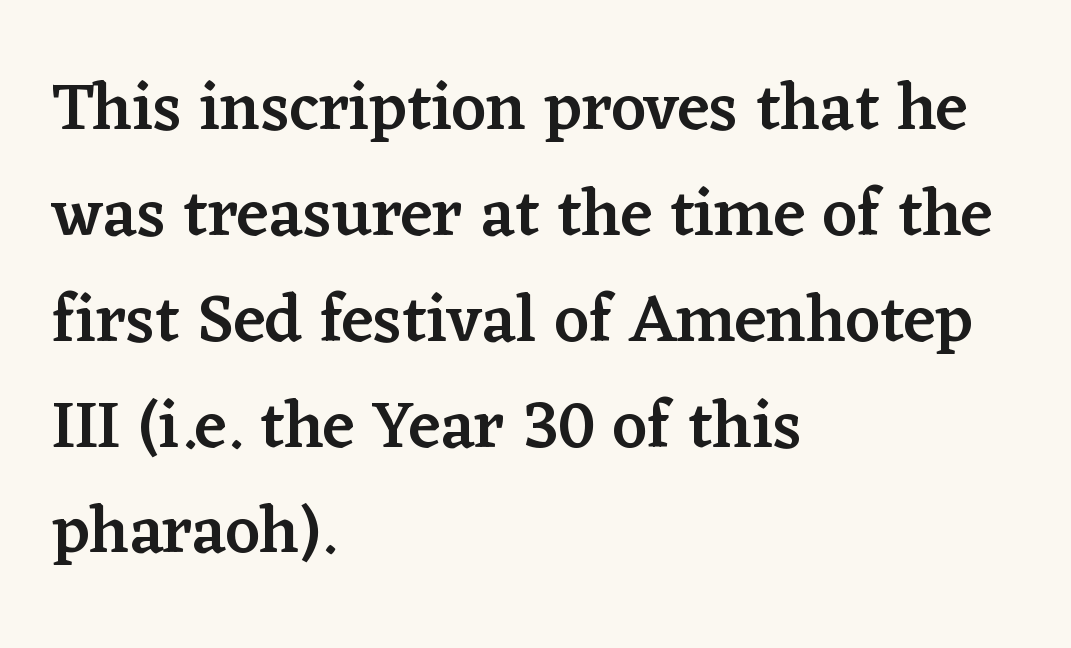
The tracking reads as untouched default to a designer's eye. Spacing verdict: proportional, widths tailored to each character. The rendering anchors every line to the left-hand side. Weight check: semibold — heavier than regular, not quite bold. This rendering employs a face with finishing strokes, i.e., a serif.
